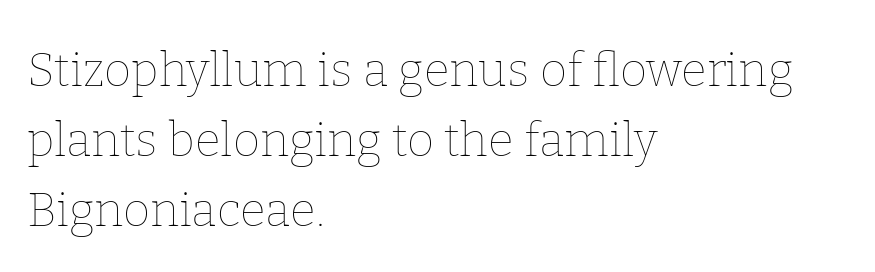
The image shows 47 px thin type, upright; set left-aligned, normal line spacing (1.49x), normal letter spacing, not underlined; low stroke contrast and a medium x-height.
